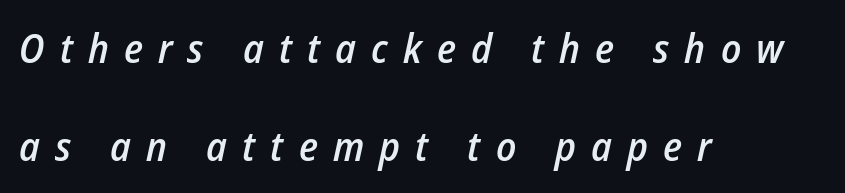
{"italic": "yes", "lean": "right", "slant_degrees": 12, "bold": "semi", "weight": "semibold", "width": "condensed", "stroke_contrast": "low", "x_height": "medium", "monospaced": "no", "underline": "no", "align": "left", "line_spacing": "loose", "line_spacing_ratio": 2.39, "letter_spacing": "wide", "letter_spacing_em": 0.37, "glyph_px": 41}
